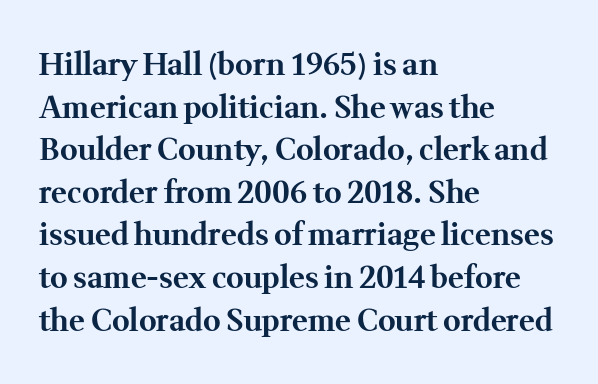
{"serif": "yes", "italic": "no", "bold": "yes", "weight": "bold", "width": "normal", "stroke_contrast": "medium", "x_height": "medium", "monospaced": "no", "underline": "no", "align": "left", "line_spacing": "normal", "line_spacing_ratio": 1.42, "letter_spacing": "normal", "letter_spacing_em": 0.0, "glyph_px": 30}
